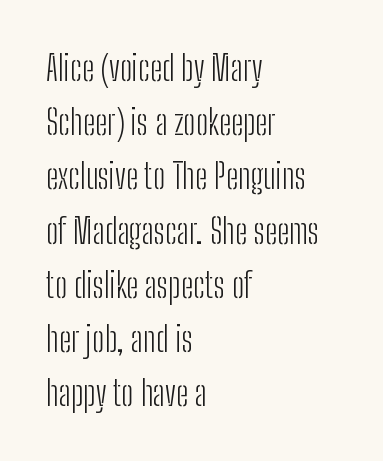
In terms of leading, this rendering sits right in the middle. Posture: upright roman. A typesetter would call this proportional, since set widths differ per character. Nope, no serifs anywhere on these letters. Words float on clear page, feet unadorned. What stands out about the letter spacing? Nothing — it is the standard amount.
